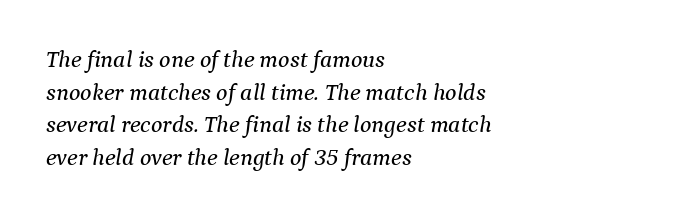
Compared with typical body copy, the letter spacing here is the same. Rendered with sloped, italic letterforms. Short and long lines alike share a common starting point at left. The space directly below the letters is spotless. The line-height multiplier appears to be the usual default.
